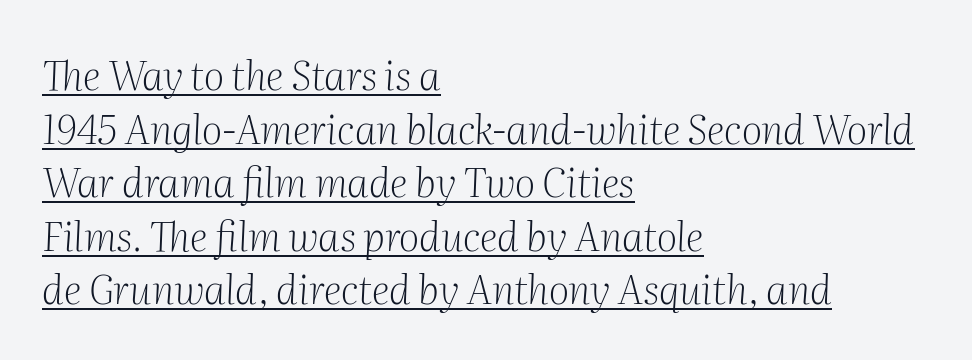
The image shows 40 px light serif type, italic (leaning right); set left-aligned, normal line spacing (1.34x), normal letter spacing, underlined; medium stroke contrast and a medium x-height.
